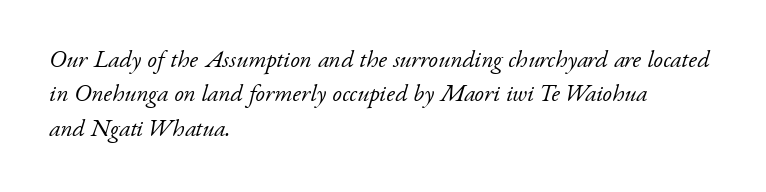
The image shows 24 px text type, italic (leaning right); set left-aligned, normal line spacing (1.43x), normal letter spacing, not underlined.
